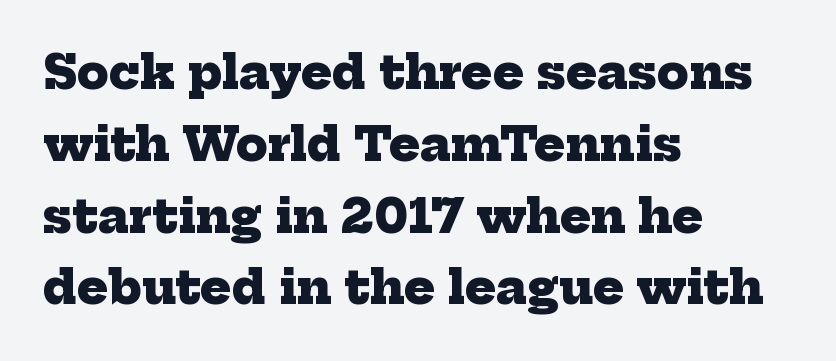
Baseline-to-baseline distance is the conventional proportion of letter height. Serifs: yes, visible at the terminals of the letterforms. Thick stems and heavy bowls — unmistakably bold. A typesetter would call this proportional, since set widths differ per character.
